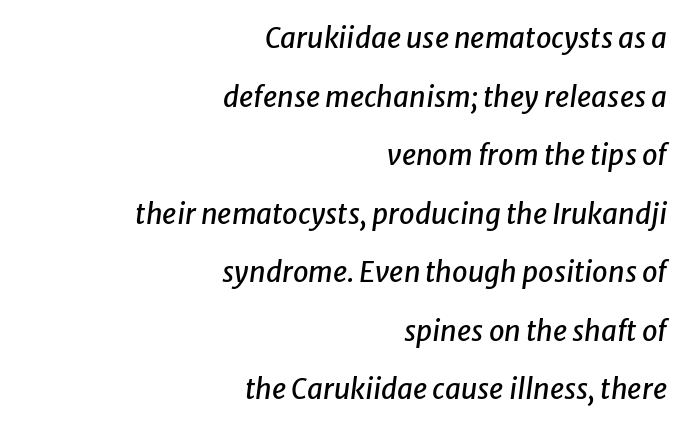
The image shows 28 px text type, italic (leaning right); set right-aligned, loose line spacing (2.09x), normal letter spacing, not underlined; low stroke contrast and a medium x-height.
